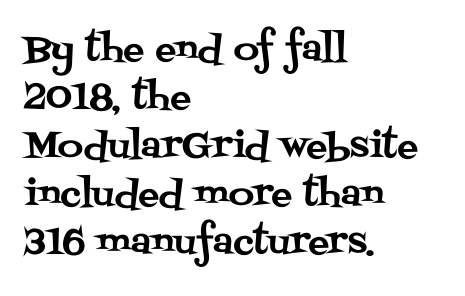
In terms of posture, this sample is upright. Reading down the column, the eye jumps a familiar distance to each next line. This sample uses a serif face. Glyph-to-glyph distance matches everyday printed text.
